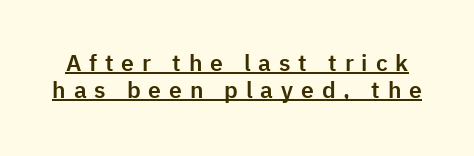
Q: Is the text italic (slanted)? A: No, it is upright.
Q: Is the text underlined? A: Yes.
Q: Is the spacing between letters normal or unusually wide? A: Unusually wide.
